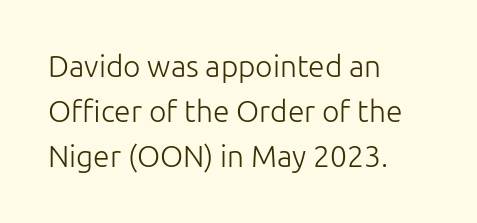
The weight would be labelled regular, book, light, or lighter still. Font category for this specimen: sans-serif. These lines are rendered in a variable-pitch font. Is the letter spacing exaggerated? No — it looks like the ordinary default.
